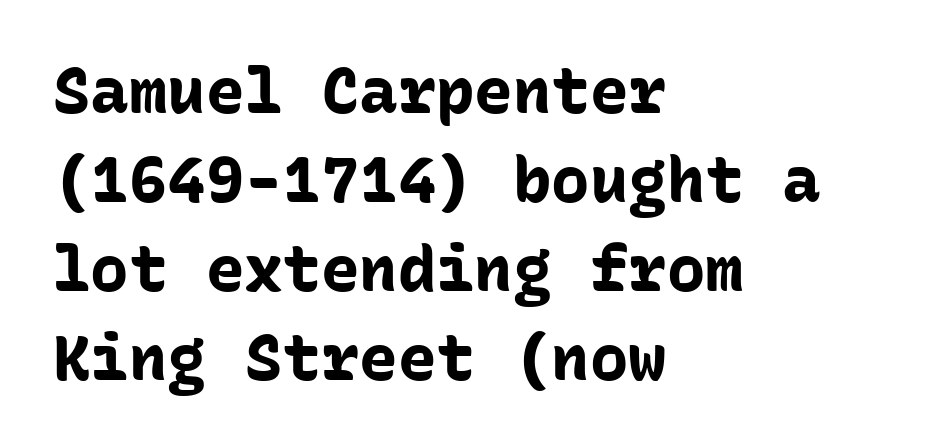
The image shows 64 px bold sans-serif type, upright, monospaced; set left-aligned, normal line spacing (1.39x), normal letter spacing, not underlined; low stroke contrast and a medium x-height.
